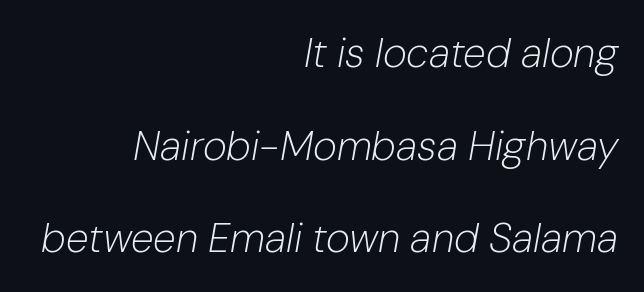
Q: Is the text bold? A: No.
Q: Is the text italic (slanted)? A: Yes, it leans right by about 10 degrees.
Q: Is the text underlined? A: No.
Q: How is the paragraph aligned? A: Right-aligned.
Q: Is the spacing between letters normal or unusually wide? A: Normal.
Q: Is the spacing between lines tight, normal or loose? A: Loose.
Q: Width (condensed, normal, or wide)? A: Normal.
Q: Stroke contrast? A: Low.
Q: x-height? A: Medium.
Q: Monospaced? A: No.
